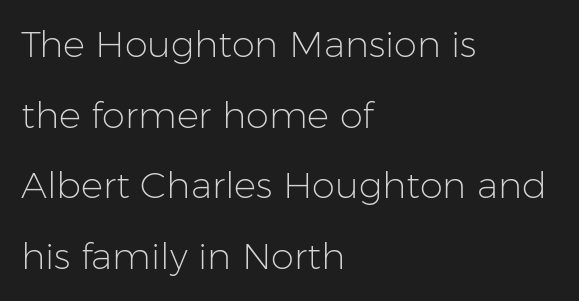
{"serif": "no", "italic": "no", "bold": "no", "weight": "light", "width": "normal", "stroke_contrast": "low", "x_height": "medium", "monospaced": "no", "underline": "no", "align": "left", "line_spacing": "loose", "line_spacing_ratio": 1.91, "letter_spacing": "normal", "letter_spacing_em": 0.0, "glyph_px": 37}
